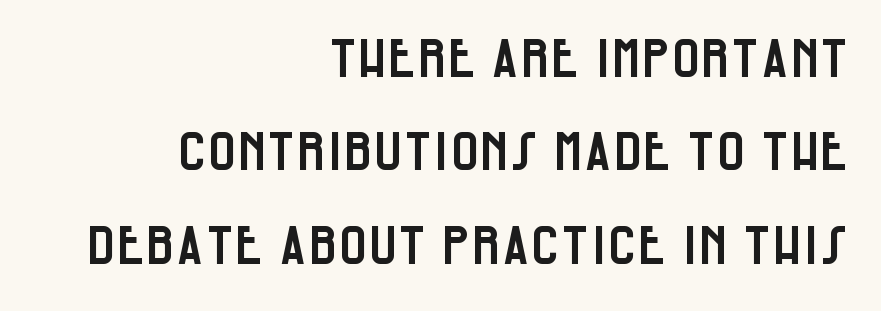
{"serif": "no", "italic": "no", "width": "condensed", "stroke_contrast": "low", "x_height": "large", "monospaced": "no", "underline": "no", "align": "right", "line_spacing_ratio": 1.76, "letter_spacing": "normal", "letter_spacing_em": 0.0, "glyph_px": 53}
